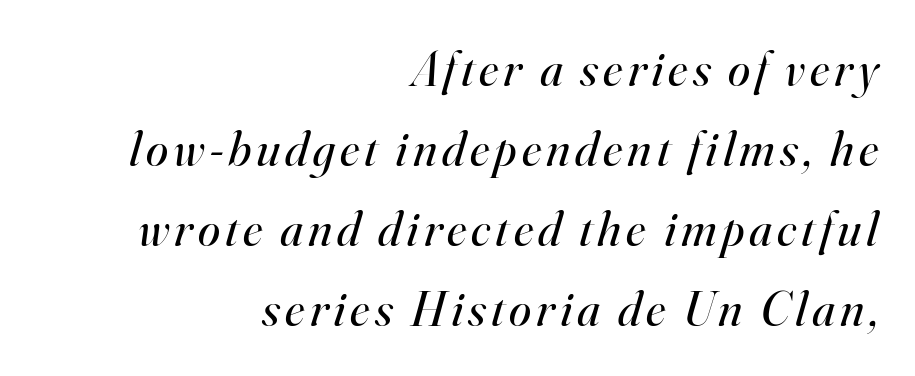
{"serif": "yes", "italic": "yes", "lean": "right", "slant_degrees": 16, "bold": "no", "weight": "regular", "width": "normal", "stroke_contrast": "high", "x_height": "small", "monospaced": "no", "underline": "no", "align": "right", "line_spacing": "normal", "line_spacing_ratio": 1.6, "glyph_px": 50}
